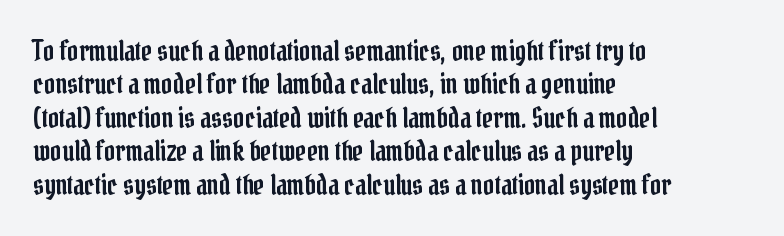
The image shows 27 px text type, upright; set left-aligned, line spacing 1.24x, normal letter spacing, not underlined.
